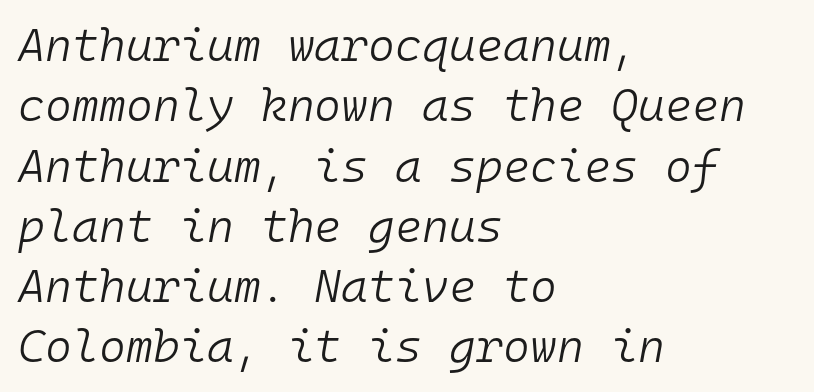
The image shows 46 px light type, italic (leaning right), monospaced; set left-aligned, normal line spacing (1.31x), normal letter spacing, not underlined; low stroke contrast and a medium x-height.
